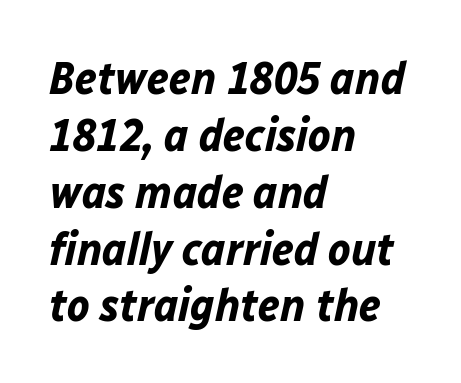
The image shows 47 px bold type, italic (leaning right); set left-aligned, line spacing 1.21x, normal letter spacing, not underlined; low stroke contrast and a medium x-height.
